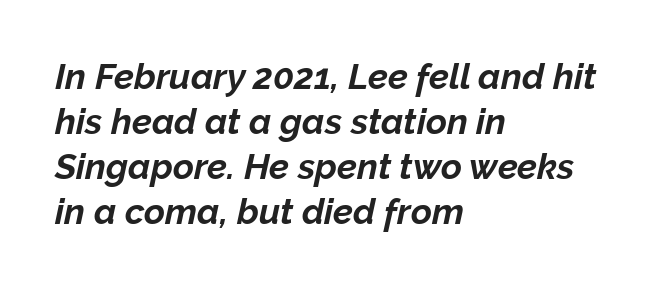
{"italic": "yes", "lean": "right", "slant_degrees": 12, "bold": "yes", "weight": "bold", "width": "normal", "stroke_contrast": "low", "x_height": "medium", "monospaced": "no", "underline": "no", "align": "left", "line_spacing": "normal", "line_spacing_ratio": 1.25, "letter_spacing": "normal", "letter_spacing_em": 0.0, "glyph_px": 36}
